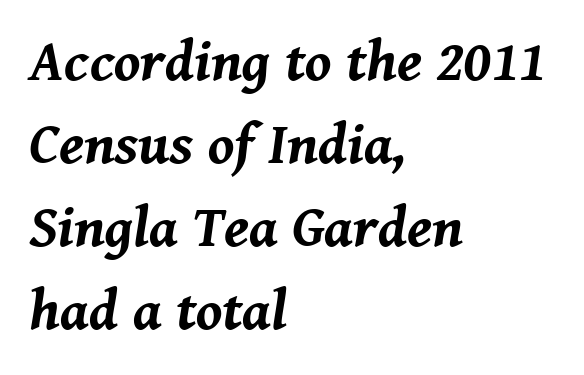
The image shows 58 px bold type, italic (leaning right); set left-aligned, normal line spacing (1.43x), normal letter spacing, not underlined; medium stroke contrast and a medium x-height.
